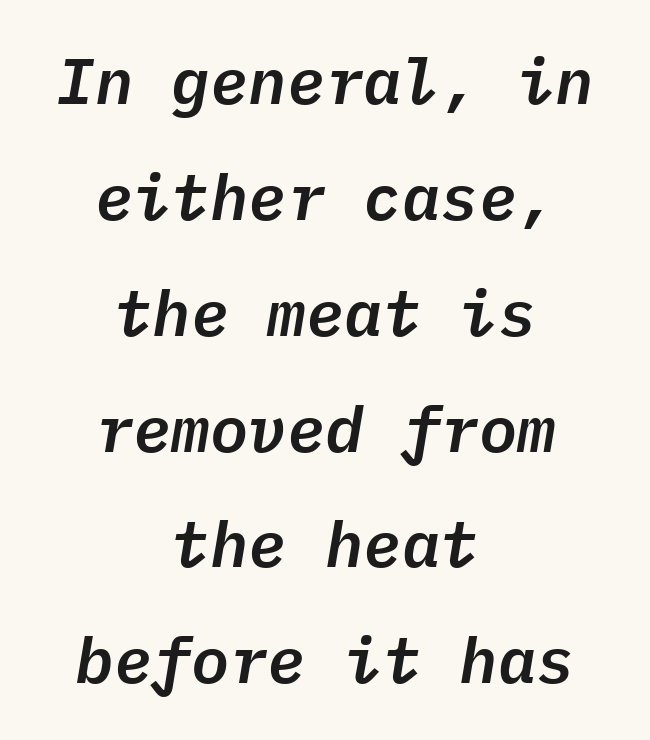
Q: Is the text italic (slanted)? A: Yes, it leans right by about 9 degrees.
Q: Is the text underlined? A: No.
Q: How is the paragraph aligned? A: Centered.
Q: Is the spacing between letters normal or unusually wide? A: Normal.
Q: Width (condensed, normal, or wide)? A: Normal.
Q: Stroke contrast? A: Low.
Q: x-height? A: Medium.
Q: Monospaced? A: Yes.
